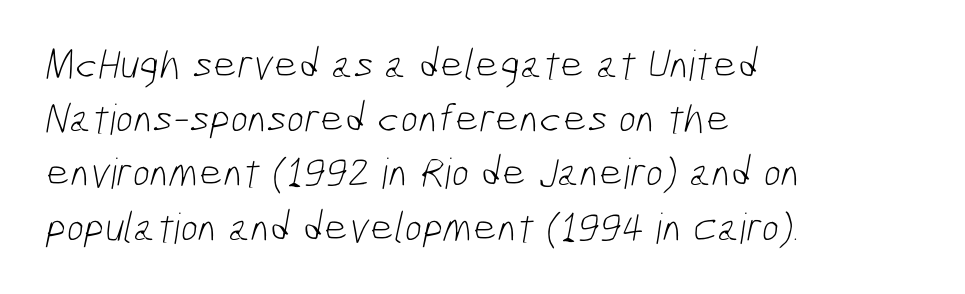
The face looks like a standard text weight, possibly lighter. Varying glyph widths throughout — classic text-font behaviour. A typesetter would call this leading conventional body-copy spacing. Layout note: lines flush left. Check the space under the baseline: it is left empty.
